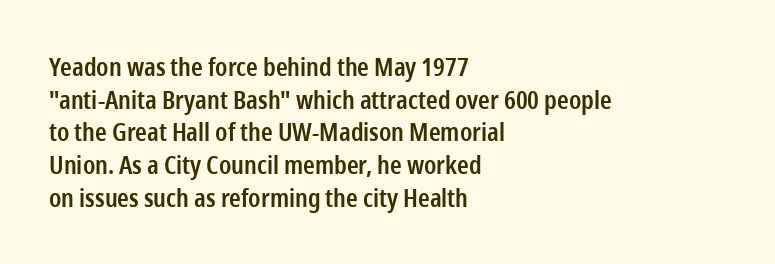
The image shows 25 px text type, upright; set left-aligned, normal line spacing (1.31x), normal letter spacing, not underlined.
